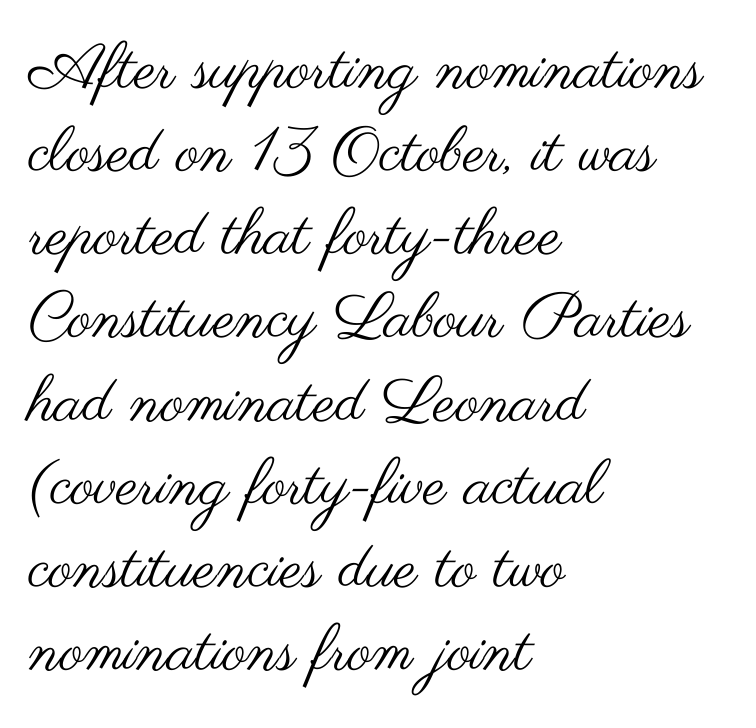
{"serif": "no", "bold": "no", "weight": "regular", "width": "wide", "stroke_contrast": "medium", "x_height": "small", "monospaced": "no", "underline": "no", "align": "left", "line_spacing": "normal", "line_spacing_ratio": 1.32, "letter_spacing": "normal", "letter_spacing_em": 0.0, "glyph_px": 63}
